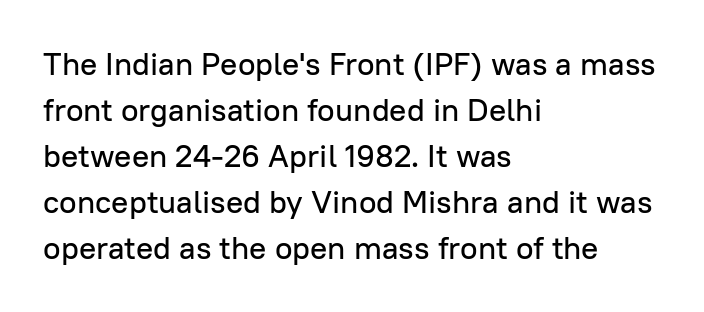
{"serif": "no", "italic": "no", "width": "normal", "stroke_contrast": "low", "x_height": "medium", "monospaced": "no", "underline": "no", "align": "left", "line_spacing": "normal", "line_spacing_ratio": 1.44, "letter_spacing": "normal", "letter_spacing_em": 0.0, "glyph_px": 32}
